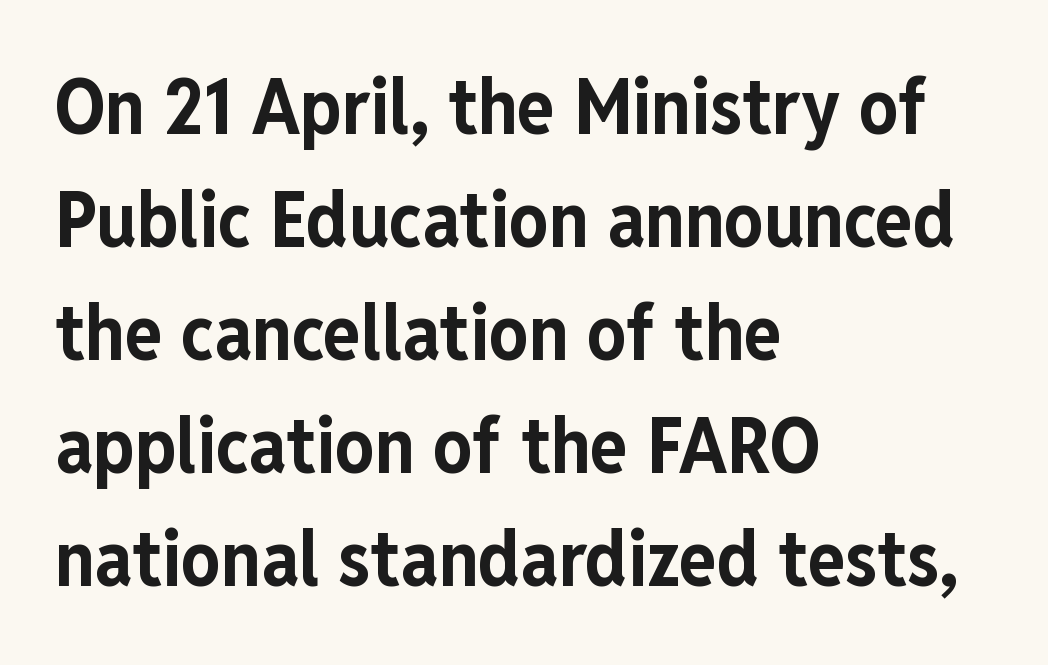
Each new line begins a customary step beneath the previous one. Check where the strokes stop: nothing finishes them off — pure sans. The line texture is even and compact thanks to regular tracking. This sample is left-justified, so line endings fall wherever the words run out.
